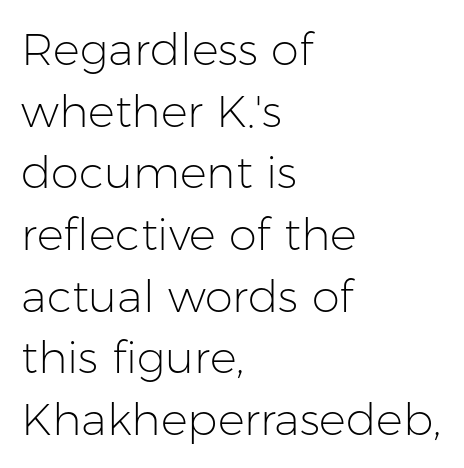
This sample uses plain, unmodified letter spacing. Check under the words: just untouched page. Notice how the stems are strictly vertical — no italics here. Where is the straight margin? On the left. Regular leading. Proportional: the letters do not fall into vertical columns.
